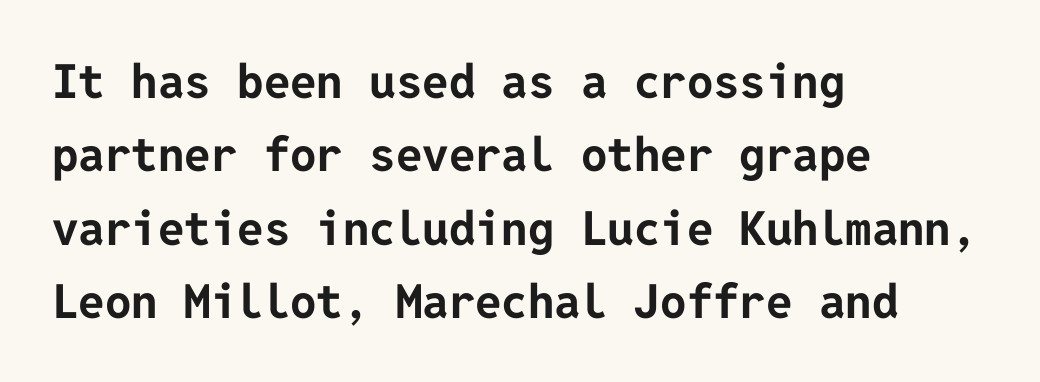
The image shows 47 px bold sans-serif type, upright; set left-aligned, normal line spacing (1.56x), normal letter spacing, not underlined; low stroke contrast and a medium x-height.
